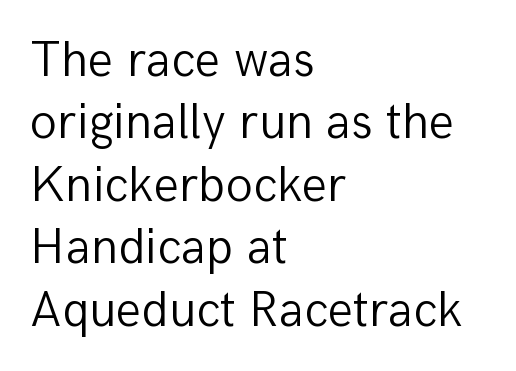
Tracking value appears to be zero — textbook default spacing. These lines sit exactly where default settings would place them. The strip under each line holds only bare page. Note the varied advance widths — an 'i' is clearly narrower than an 'm'. No italicization has been applied; the sample stays upright. No feet cap the strokes, marking this as sans-serif type.
